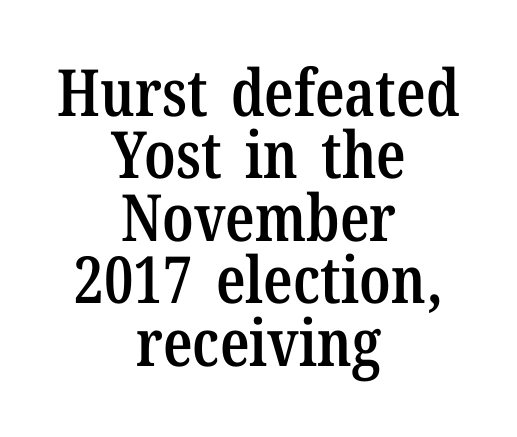
Q: Is the text bold? A: Semi-bold.
Q: Is the text italic (slanted)? A: No, it is upright.
Q: Is the typeface a serif or a sans-serif typeface? A: Serif.
Q: Is the text underlined? A: No.
Q: How is the paragraph aligned? A: Centered.
Q: Is the spacing between letters normal or unusually wide? A: Normal.
Q: Is the spacing between lines tight, normal or loose? A: Tight.
Q: Width (condensed, normal, or wide)? A: Condensed.
Q: Stroke contrast? A: Low.
Q: x-height? A: Medium.
Q: Monospaced? A: No.
